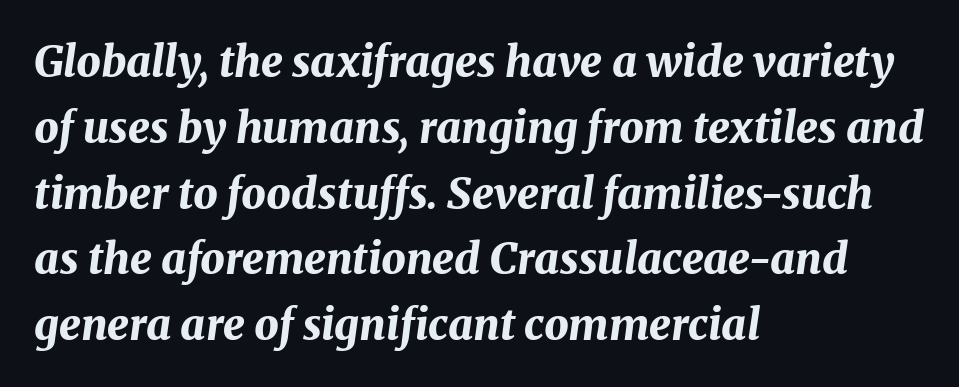
The passage shown is typed in a proportional face where columns would drift. Rule under the text: the space is simply empty. Where is the straight margin? On the left. The horizontal fit of the characters is conventional and even. Line spacing here is normal. These lines carry a lot of weight — the face is fully bold.
